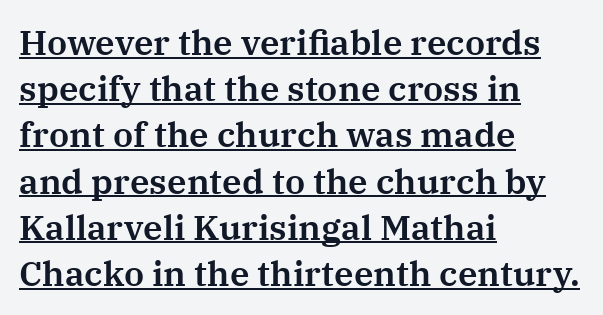
The image shows 35 px serif type, upright; set left-aligned, normal line spacing (1.32x), normal letter spacing, underlined; medium stroke contrast and a medium x-height.
